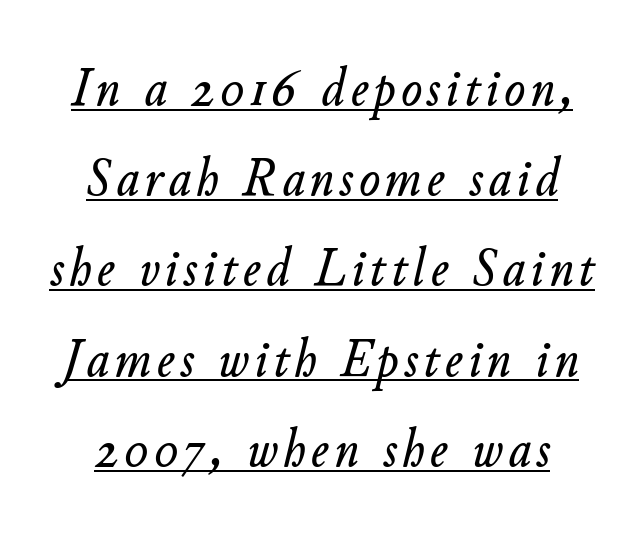
The image shows 55 px text type, italic (leaning right); set normal line spacing (1.64x), underlined; low stroke contrast and a small x-height.
